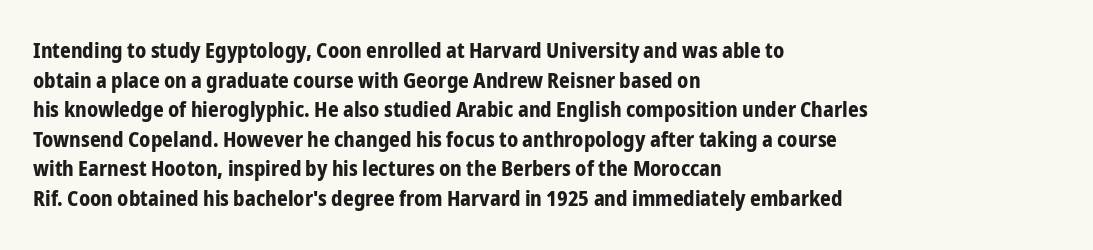
The image shows 21 px bold type, upright; set left-aligned, normal line spacing (1.41x), normal letter spacing, not underlined.
